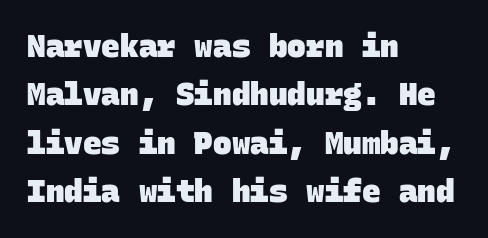
Each row of text sits above clean, open space. These lines are rendered in a fixed-pitch font. How would I describe the line gaps? Plain and ordinary. This rendering leaves character spacing at its baseline value. Strokes here are thick enough to call this a true bold. These lines are composed in type without serifs.
